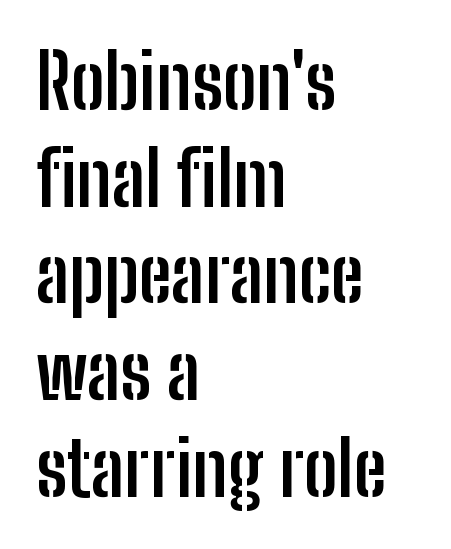
The image shows 75 px semibold, condensed sans-serif type, upright; set left-aligned, normal line spacing (1.29x), normal letter spacing, not underlined; low stroke contrast and a medium x-height.
